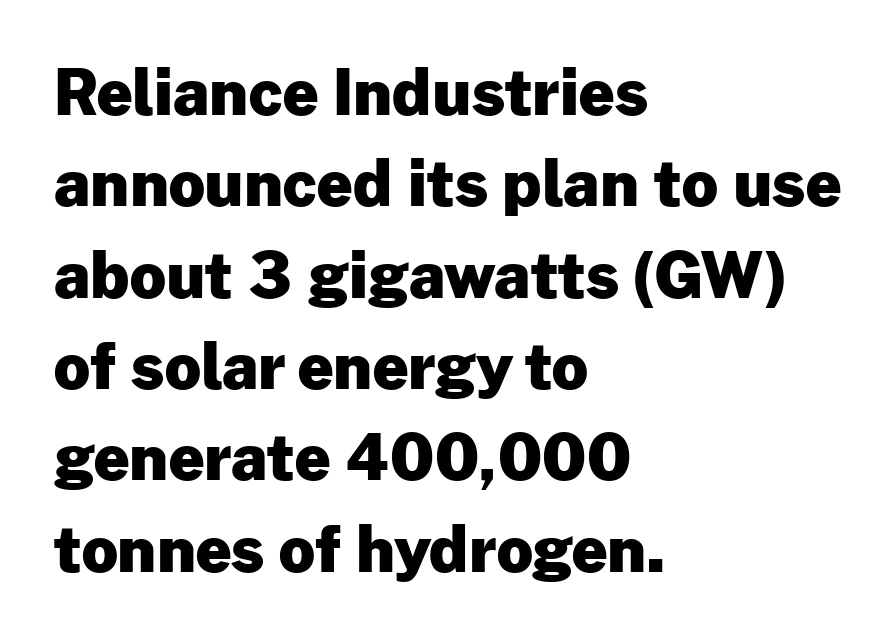
Type style note: lacks serifs. Letters rest on an invisible, unmarked baseline. Regarding leading, the lines here are spaced in the standard way. The passage shown is typed in a proportional face where columns would drift.
